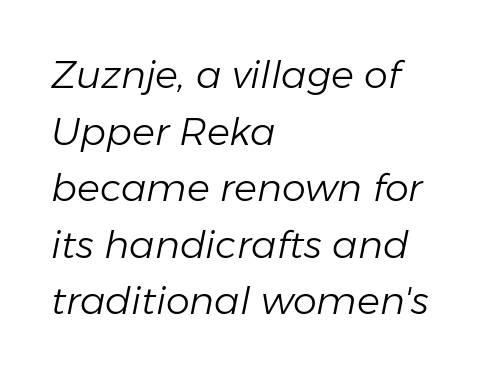
{"italic": "yes", "lean": "right", "slant_degrees": 11, "bold": "no", "weight": "light", "width": "normal", "stroke_contrast": "low", "x_height": "medium", "monospaced": "no", "underline": "no", "align": "left", "line_spacing": "normal", "line_spacing_ratio": 1.49, "letter_spacing": "normal", "letter_spacing_em": 0.0, "glyph_px": 38}
